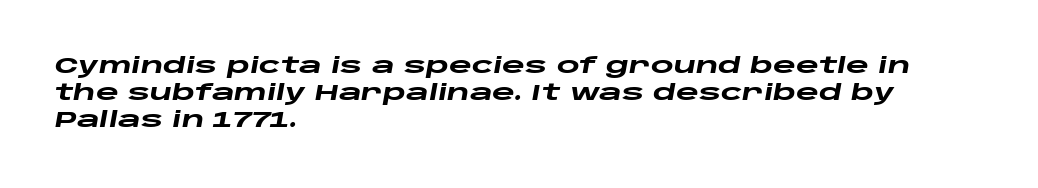
{"italic": "yes", "lean": "right", "slant_degrees": 10, "bold": "yes", "underline": "no", "align": "left", "line_spacing_ratio": 1.22, "letter_spacing": "normal", "letter_spacing_em": 0.0, "glyph_px": 22}
